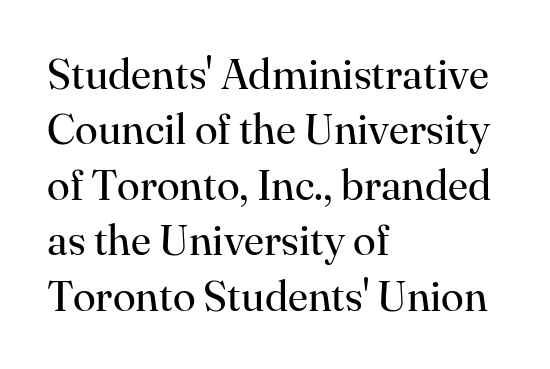
The image shows 42 px regular-weight serif type, upright; set left-aligned, normal line spacing (1.32x), normal letter spacing, not underlined; high stroke contrast and a small x-height.
